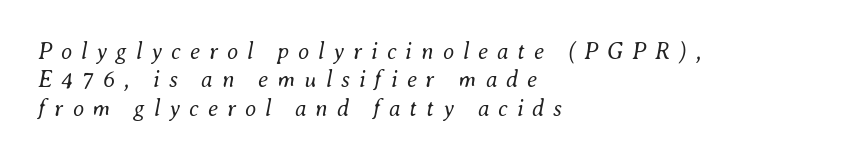
The image shows 23 px text type, italic (leaning right); set left-aligned, line spacing 1.23x, unusually wide letter spacing (+0.39 em), not underlined.
